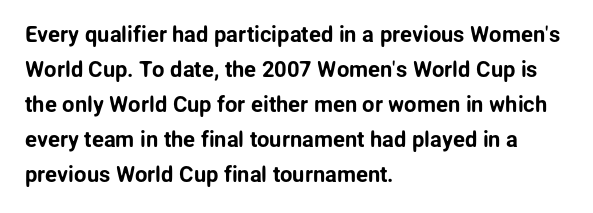
Q: Is the text italic (slanted)? A: No, it is upright.
Q: Is the text underlined? A: No.
Q: How is the paragraph aligned? A: Left-aligned.
Q: Is the spacing between letters normal or unusually wide? A: Normal.
Q: Is the spacing between lines tight, normal or loose? A: Normal.
